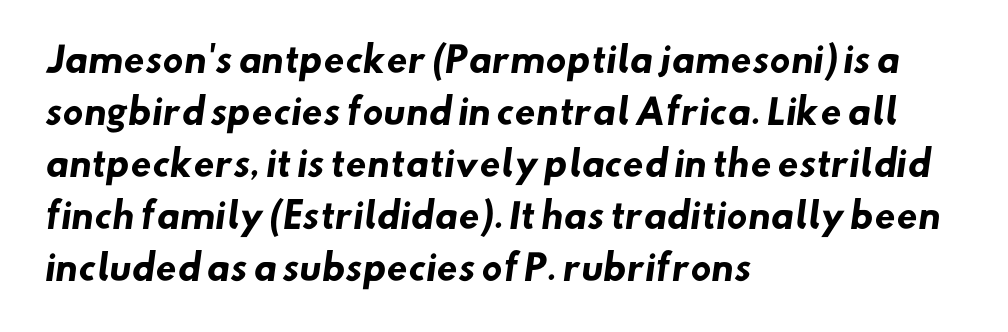
Here the glyphs are tracked normally, forming tight word shapes. Decoration check: the copy has no underline. Serifs: no, the terminals of the letterforms are clean. Is the block centered? No — it sits flush against the left margin. The face used here is proportionally spaced, like ordinary book or web type.
